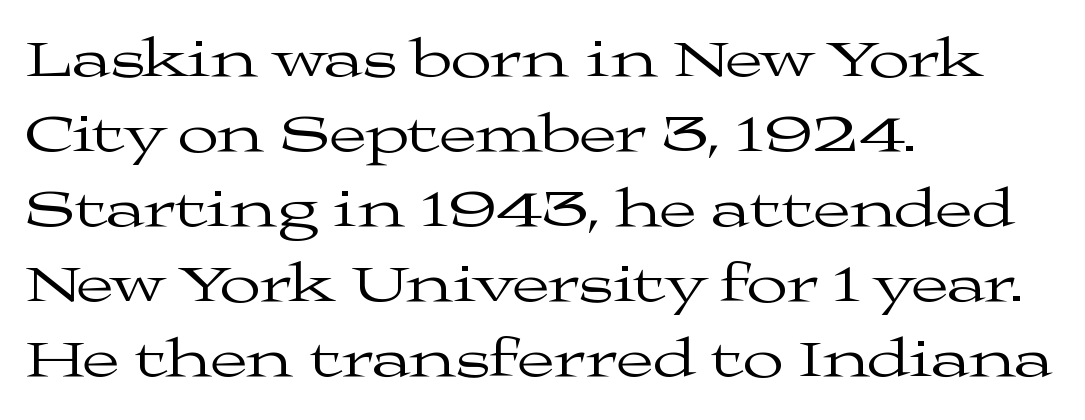
Q: Is the text bold? A: No.
Q: Is the text italic (slanted)? A: No, it is upright.
Q: Is the typeface a serif or a sans-serif typeface? A: Serif.
Q: Is the text underlined? A: No.
Q: How is the paragraph aligned? A: Left-aligned.
Q: Is the spacing between letters normal or unusually wide? A: Normal.
Q: Is the spacing between lines tight, normal or loose? A: Normal.
Q: Width (condensed, normal, or wide)? A: Wide.
Q: Stroke contrast? A: Medium.
Q: x-height? A: Medium.
Q: Monospaced? A: No.
